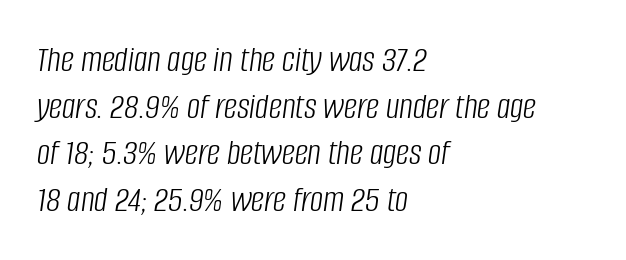
The image shows 37 px light, condensed type, italic (leaning right); set left-aligned, normal line spacing (1.26x), normal letter spacing, not underlined; low stroke contrast and a large x-height.
